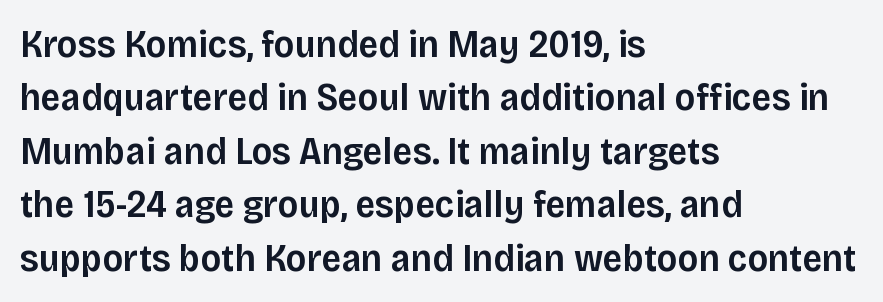
Q: Is the text bold? A: Semi-bold.
Q: Is the text italic (slanted)? A: No, it is upright.
Q: Is the typeface a serif or a sans-serif typeface? A: Sans-serif.
Q: Is the text underlined? A: No.
Q: How is the paragraph aligned? A: Left-aligned.
Q: Is the spacing between letters normal or unusually wide? A: Normal.
Q: Is the spacing between lines tight, normal or loose? A: Normal.
Q: Width (condensed, normal, or wide)? A: Normal.
Q: Stroke contrast? A: Low.
Q: x-height? A: Large.
Q: Monospaced? A: No.
